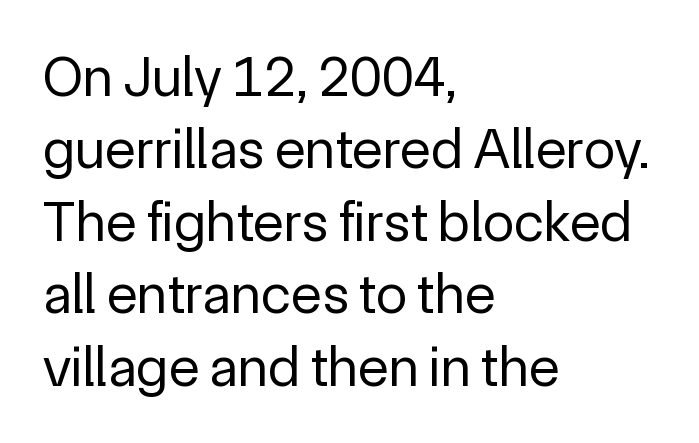
Q: Is the text bold? A: No.
Q: Is the text italic (slanted)? A: No, it is upright.
Q: Is the typeface a serif or a sans-serif typeface? A: Sans-serif.
Q: Is the text underlined? A: No.
Q: How is the paragraph aligned? A: Left-aligned.
Q: Is the spacing between letters normal or unusually wide? A: Normal.
Q: Is the spacing between lines tight, normal or loose? A: Normal.
Q: Width (condensed, normal, or wide)? A: Normal.
Q: x-height? A: Medium.
Q: Monospaced? A: No.
